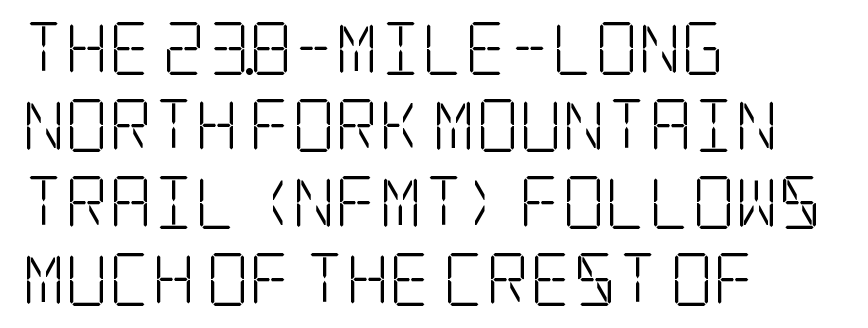
Q: Is the text bold? A: No.
Q: Is the text italic (slanted)? A: No, it is upright.
Q: Is the typeface a serif or a sans-serif typeface? A: Serif.
Q: Is the text underlined? A: No.
Q: How is the paragraph aligned? A: Left-aligned.
Q: Is the spacing between letters normal or unusually wide? A: Normal.
Q: Is the spacing between lines tight, normal or loose? A: Normal.
Q: Width (condensed, normal, or wide)? A: Condensed.
Q: Stroke contrast? A: Low.
Q: x-height? A: Large.
